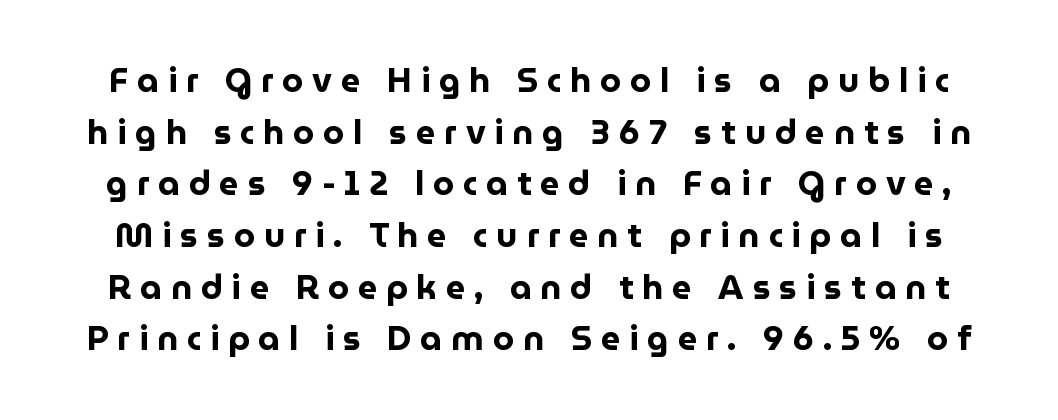
Q: Is the text bold? A: Yes.
Q: Is the text italic (slanted)? A: No, it is upright.
Q: Is the typeface a serif or a sans-serif typeface? A: Sans-serif.
Q: Is the text underlined? A: No.
Q: Is the spacing between letters normal or unusually wide? A: Unusually wide.
Q: Is the spacing between lines tight, normal or loose? A: Normal.
Q: Width (condensed, normal, or wide)? A: Normal.
Q: Stroke contrast? A: Low.
Q: x-height? A: Medium.
Q: Monospaced? A: No.
